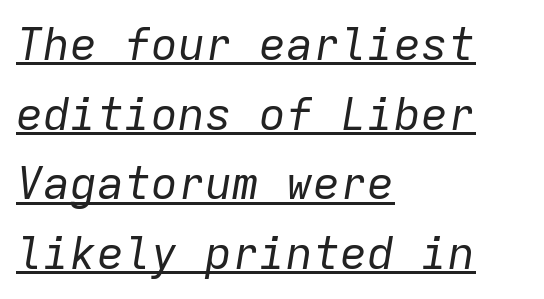
Honestly, the underline is the first thing you notice here. Do the characters align in a grid? Yes, the font is monospaced. Looking at the ascenders, they clearly lean. Look at the tracking — it's just the regular setting, nothing added. Stroke thickness stays within the range of a standard reading face or lighter.
